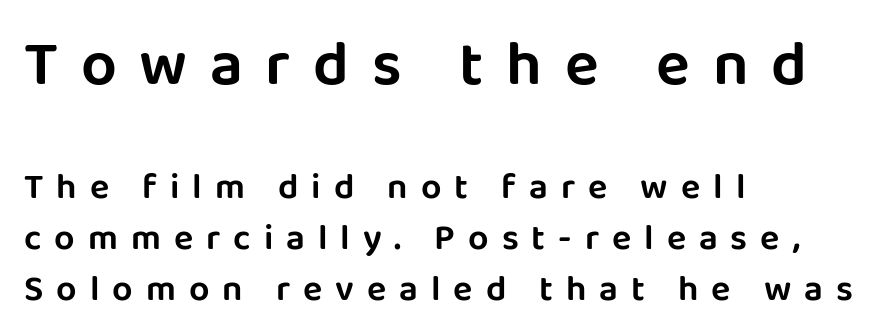
Regarding leading, the lines here are spaced in the standard way. Character widths vary here, with narrow letters taking less room than wide ones. The rendering shrinks the type as you move from the upper chunk to the lower. The space beneath each line is pristine and unruled. The lines are quadded left. To sum up the face: it is a sans, with no serifs.
